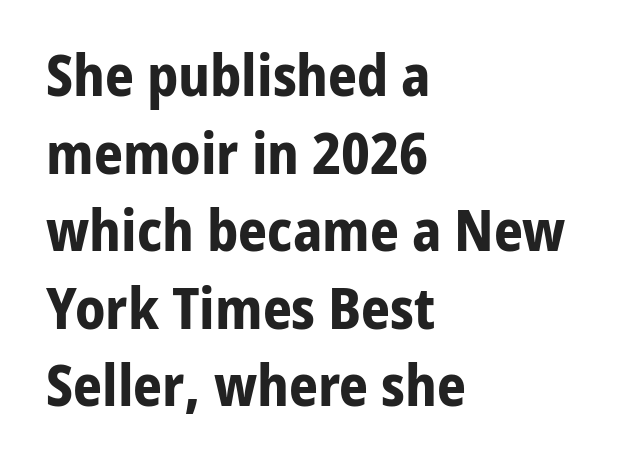
In terms of letterspacing, this is plain default setting. The typography opts for an upright posture over an oblique one. If you drew a ruler down the left edge, every line would touch it. These lines are composed in type without serifs. A normal amount of white space separates one row of letters from the next.
